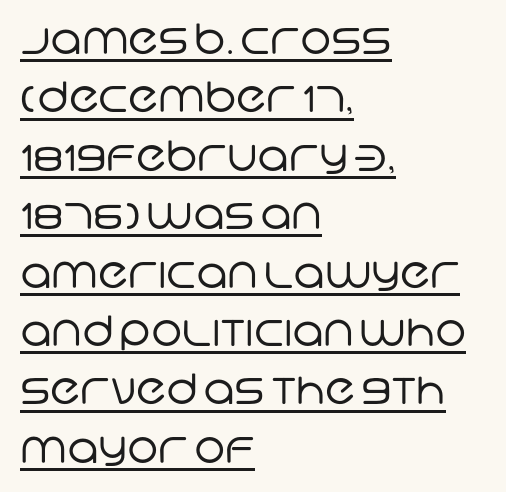
The image shows 42 px regular-weight sans-serif type; set left-aligned, normal line spacing (1.39x), normal letter spacing, underlined; low stroke contrast and a large x-height.
